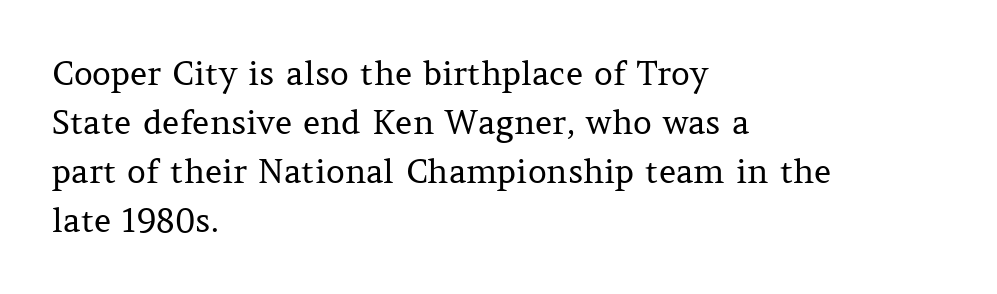
Q: Is the text bold? A: No.
Q: Is the text italic (slanted)? A: No, it is upright.
Q: Is the typeface a serif or a sans-serif typeface? A: Serif.
Q: Is the text underlined? A: No.
Q: How is the paragraph aligned? A: Left-aligned.
Q: Is the spacing between letters normal or unusually wide? A: Normal.
Q: Is the spacing between lines tight, normal or loose? A: Normal.
Q: Width (condensed, normal, or wide)? A: Normal.
Q: Stroke contrast? A: Medium.
Q: x-height? A: Medium.
Q: Monospaced? A: No.
